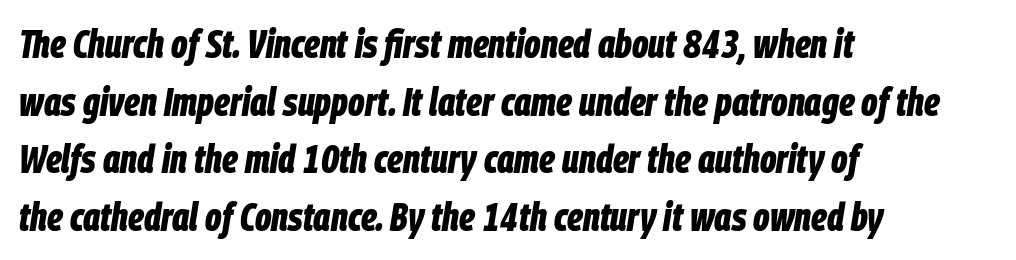
This rendering leaves character spacing at its baseline value. The words here are not underlined. These lines are rendered in a variable-pitch font. Yep, that's italic — everything's leaning.
